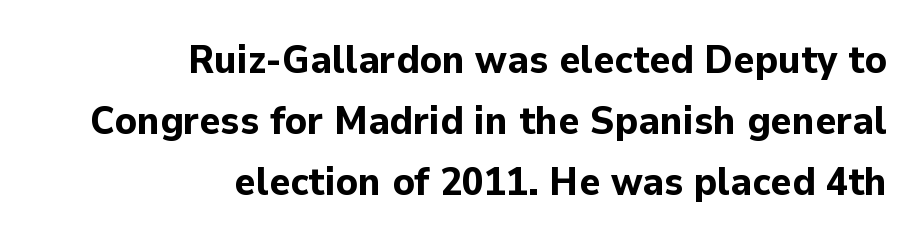
{"serif": "no", "italic": "no", "bold": "yes", "weight": "bold", "width": "normal", "stroke_contrast": "low", "x_height": "medium", "monospaced": "no", "underline": "no", "align": "right", "line_spacing": "normal", "line_spacing_ratio": 1.53, "letter_spacing": "normal", "letter_spacing_em": 0.0, "glyph_px": 40}
